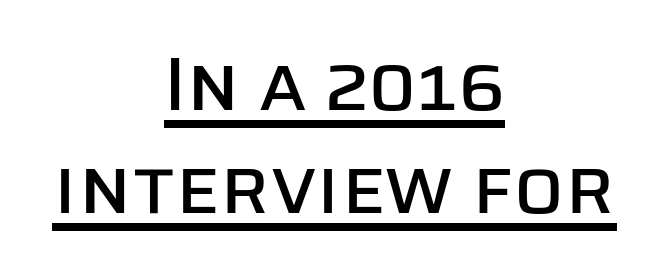
Q: Is the text italic (slanted)? A: No, it is upright.
Q: Is the typeface a serif or a sans-serif typeface? A: Sans-serif.
Q: Is the text underlined? A: Yes.
Q: How is the paragraph aligned? A: Centered.
Q: Is the spacing between letters normal or unusually wide? A: Normal.
Q: Is the spacing between lines tight, normal or loose? A: Normal.
Q: Width (condensed, normal, or wide)? A: Normal.
Q: Stroke contrast? A: Low.
Q: x-height? A: Large.
Q: Monospaced? A: No.
